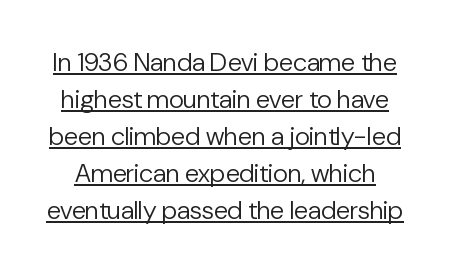
{"italic": "no", "bold": "no", "underline": "yes", "line_spacing": "normal", "line_spacing_ratio": 1.42, "letter_spacing": "normal", "letter_spacing_em": 0.0, "glyph_px": 26}
